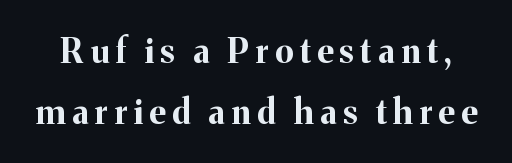
You'd pick this weight for a headline — it's a proper bold. Clear beneath every line of the passage. Spacing verdict: proportional, widths tailored to each character. Does the type have serifs? Yes, each stem ends in a small foot.
